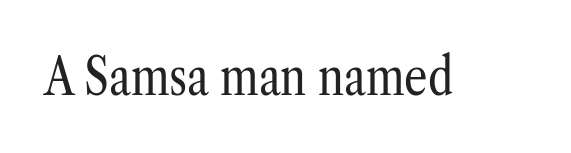
The image shows 52 px regular-weight, condensed serif type, upright; set normal letter spacing, not underlined; low stroke contrast and a medium x-height.
